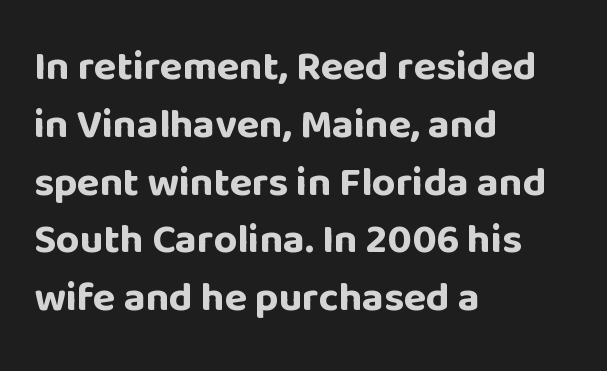
The paragraph shown leans on its left margin. The rendering shows plain stroke endings on the letterforms — a sans-serif design. Check the space under the baseline: it is left empty. Looks like regular typesetting: each glyph gets only the width it needs. Nobody touched the tracking dial on this one. I'd describe the lettering as bold — thick and assertive.
